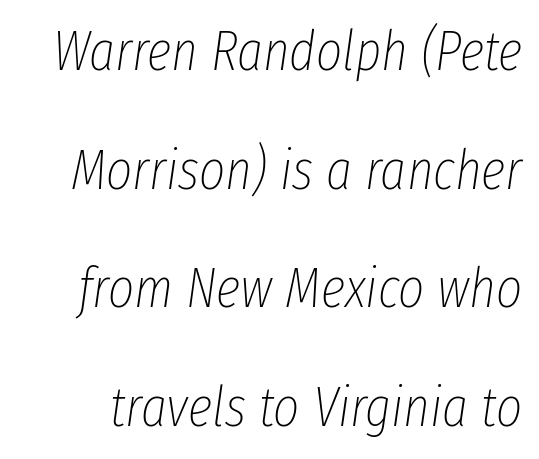
The image shows 56 px thin, condensed type, italic (leaning right); set loose line spacing (2.12x), normal letter spacing, not underlined; low stroke contrast and a medium x-height.
